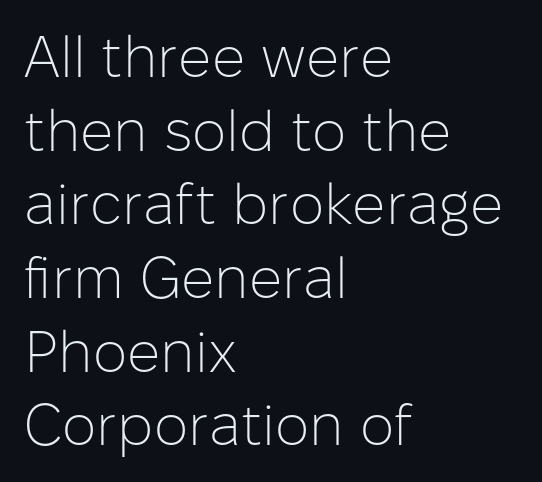
{"serif": "no", "italic": "no", "bold": "no", "weight": "light", "width": "normal", "stroke_contrast": "low", "x_height": "medium", "monospaced": "no", "underline": "no", "align": "left", "line_spacing": "normal", "line_spacing_ratio": 1.27, "letter_spacing": "normal", "letter_spacing_em": 0.0, "glyph_px": 58}
